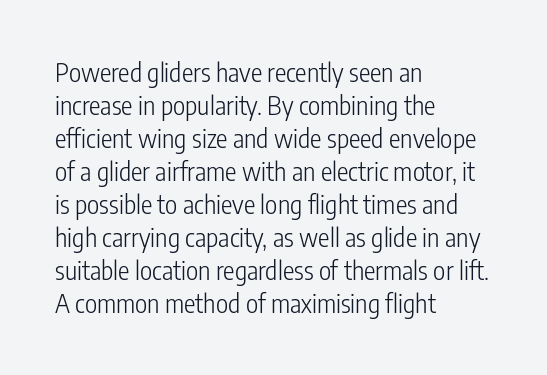
{"italic": "no", "bold": "no", "underline": "no", "align": "left", "line_spacing": "normal", "line_spacing_ratio": 1.27, "letter_spacing": "normal", "letter_spacing_em": 0.0, "glyph_px": 26}
